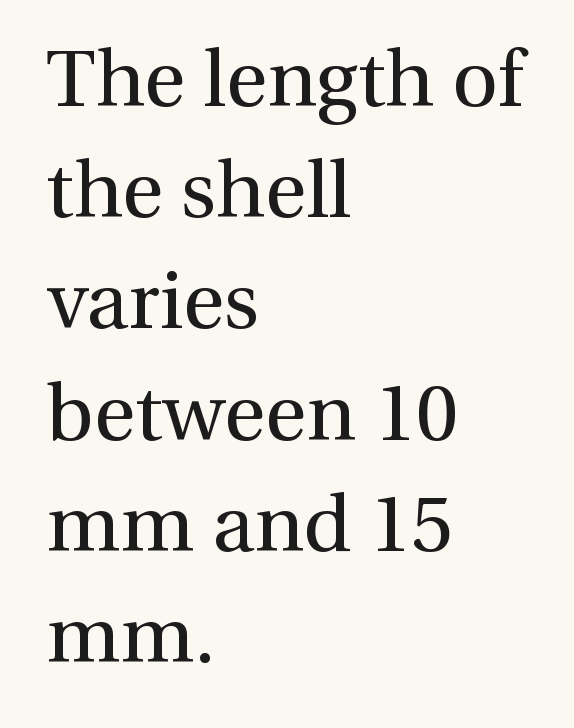
Q: Is the text bold? A: No.
Q: Is the text italic (slanted)? A: No, it is upright.
Q: Is the typeface a serif or a sans-serif typeface? A: Serif.
Q: Is the text underlined? A: No.
Q: How is the paragraph aligned? A: Left-aligned.
Q: Is the spacing between letters normal or unusually wide? A: Normal.
Q: Is the spacing between lines tight, normal or loose? A: Normal.
Q: Width (condensed, normal, or wide)? A: Normal.
Q: x-height? A: Medium.
Q: Monospaced? A: No.
